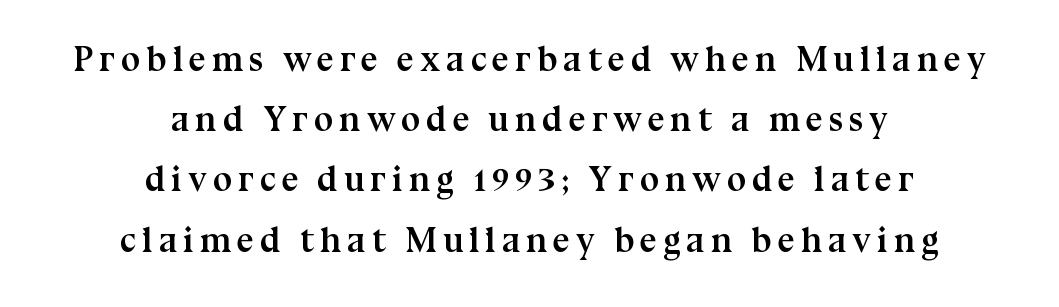
The image shows 35 px semibold serif type, upright; set centered, line spacing 1.72x, not underlined; medium stroke contrast and a medium x-height.
